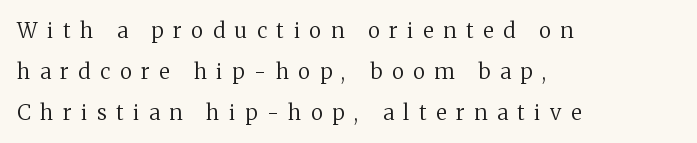
The image shows 21 px text type, upright; set left-aligned, loose line spacing (1.95x), unusually wide letter spacing (+0.46 em), not underlined.
